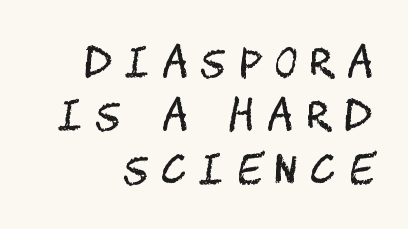
The image shows 39 px regular-weight, condensed sans-serif type, upright; set normal line spacing (1.37x), unusually wide letter spacing (+0.34 em), not underlined; medium stroke contrast and a large x-height.
